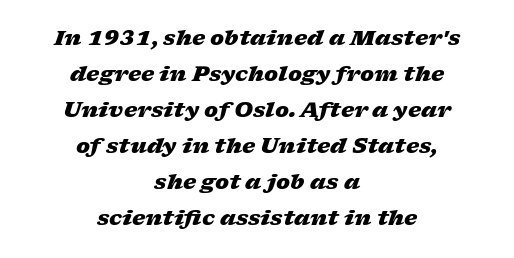
Q: Is the text bold? A: Yes.
Q: Is the text italic (slanted)? A: Yes, it leans right by about 17 degrees.
Q: Is the text underlined? A: No.
Q: How is the paragraph aligned? A: Centered.
Q: Is the spacing between letters normal or unusually wide? A: Normal.
